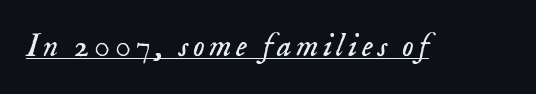
The image shows 33 px light serif type, italic (leaning right); set underlined; low stroke contrast and a small x-height.
